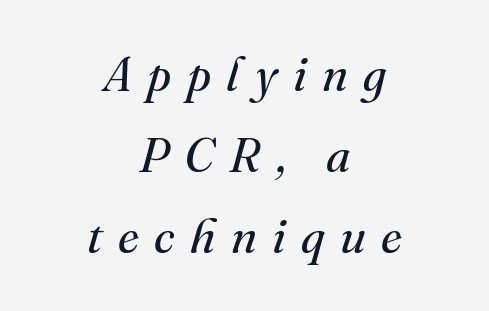
Heft: none added — not bold. Designer's note — italics engaged. Check the space under the baseline: it is left empty. A serif font was chosen for this passage.
